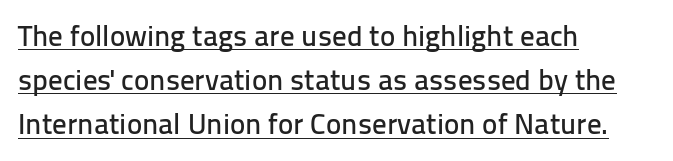
Designer's note — italics off, roman on. Character widths vary here, with narrow letters taking less room than wide ones. The glyphs in this specimen are sans serif. This is underlined copy, the kind a proofreader might mark for attention. Default kerning and tracking; the words read as compact shapes. These lines sit exactly where default settings would place them.
